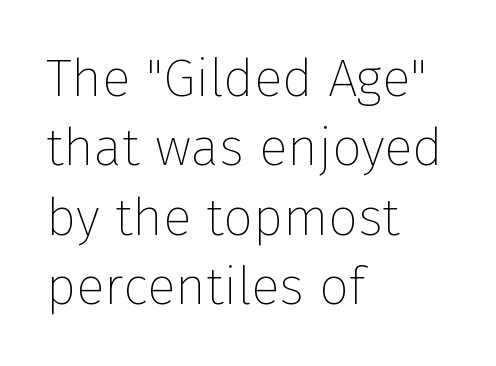
{"serif": "no", "italic": "no", "bold": "no", "weight": "thin", "width": "normal", "stroke_contrast": "low", "x_height": "medium", "monospaced": "no", "underline": "no", "align": "left", "line_spacing": "normal", "line_spacing_ratio": 1.31, "letter_spacing": "normal", "letter_spacing_em": 0.0, "glyph_px": 53}
